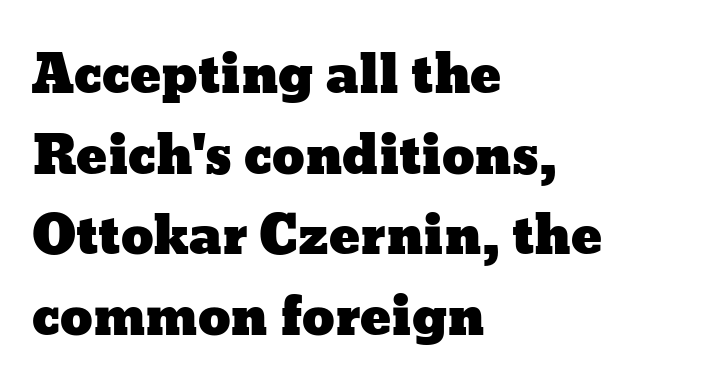
No word sits above an underline. This sample uses plain, unmodified letter spacing. Reading down the block, your eye returns to a fixed left position each line. Do the characters align in a grid? No, the font is proportional. Horizontal bands of white between lines are of average thickness.
